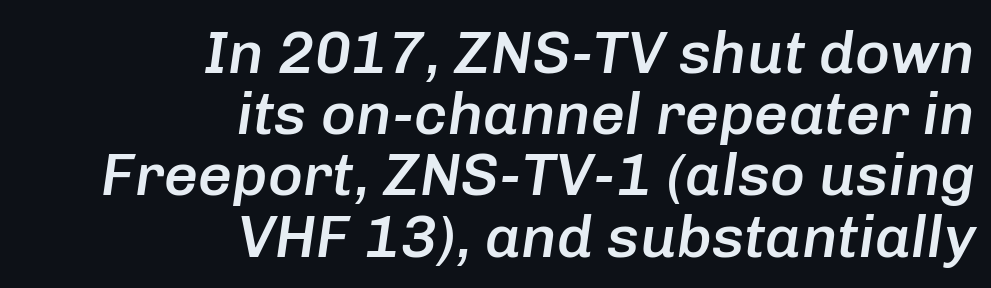
What weight is shown? A semibold, between regular and bold. In terms of posture, this sample is oblique. This sample has the flowing, uneven cadence of proportional lettering. Horizontal bands of white between lines are thin slivers.
